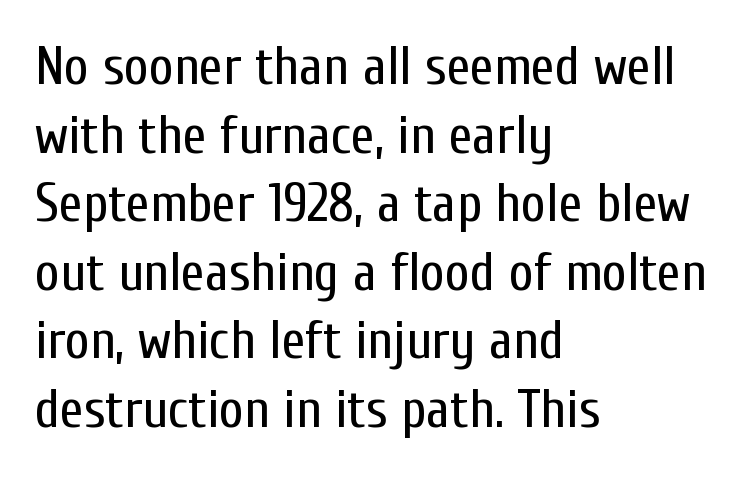
Q: Is the text bold? A: No.
Q: Is the text italic (slanted)? A: No, it is upright.
Q: Is the typeface a serif or a sans-serif typeface? A: Sans-serif.
Q: Is the text underlined? A: No.
Q: How is the paragraph aligned? A: Left-aligned.
Q: Is the spacing between letters normal or unusually wide? A: Normal.
Q: Is the spacing between lines tight, normal or loose? A: Normal.
Q: Width (condensed, normal, or wide)? A: Condensed.
Q: Stroke contrast? A: Low.
Q: x-height? A: Medium.
Q: Monospaced? A: No.
